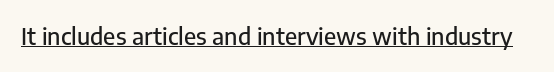
{"italic": "no", "underline": "yes", "letter_spacing": "normal", "letter_spacing_em": 0.0, "glyph_px": 23}
